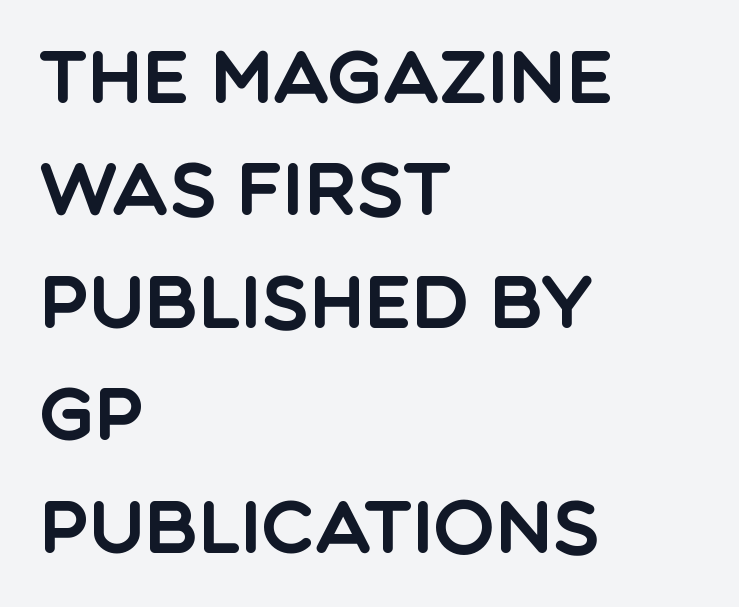
The image shows 73 px sans-serif type, upright; set left-aligned, normal line spacing (1.54x), normal letter spacing, not underlined; a large x-height.
